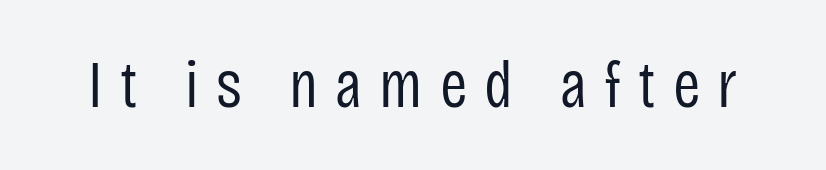
The image shows 66 px regular-weight, condensed sans-serif type, upright; set unusually wide letter spacing (+0.26 em), not underlined; low stroke contrast and a large x-height.
